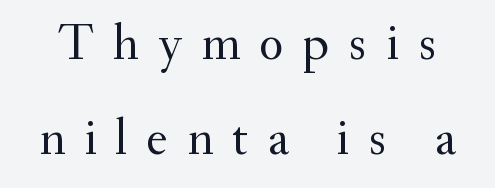
The image shows 51 px regular-weight serif type, upright; set line spacing 1.87x, unusually wide letter spacing (+0.37 em), not underlined; medium stroke contrast and a small x-height.
